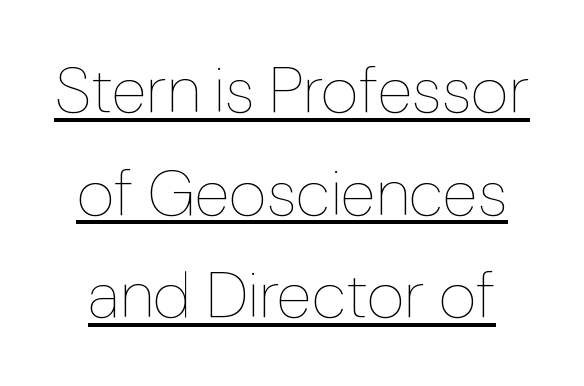
The cut favours lightness, reaching ordinary text weight at its darkest. The specimen reads as upright at a glance. Think of a printed novel: that variable character pitch is what you see here. Glyph-to-glyph distance matches everyday printed text. Emphasis is given by a line drawn under the lettering. A normal amount of white space separates one row of letters from the next.
